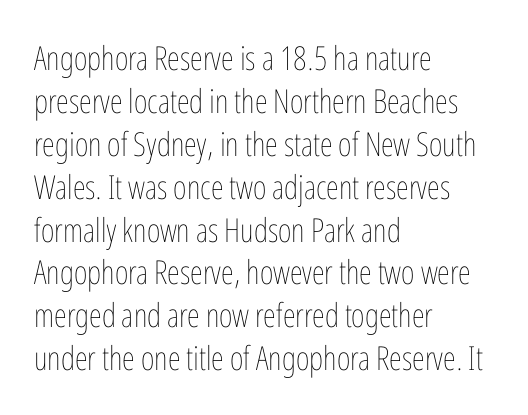
The glyphs are unaccompanied by any horizontal stroke below them. Every stem runs plumb, perpendicular to the baseline. Stems here are at most as thick as an everyday book face. Leading matches the norm, producing a regular column. Letter spacing: default. Notice how the passage keeps a crisp vertical edge on the left only.
